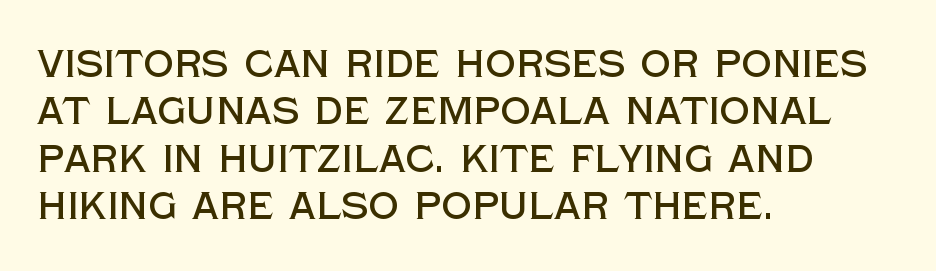
{"serif": "no", "italic": "no", "width": "normal", "x_height": "large", "monospaced": "no", "underline": "no", "align": "left", "line_spacing": "normal", "line_spacing_ratio": 1.25, "letter_spacing": "normal", "letter_spacing_em": 0.0, "glyph_px": 38}
